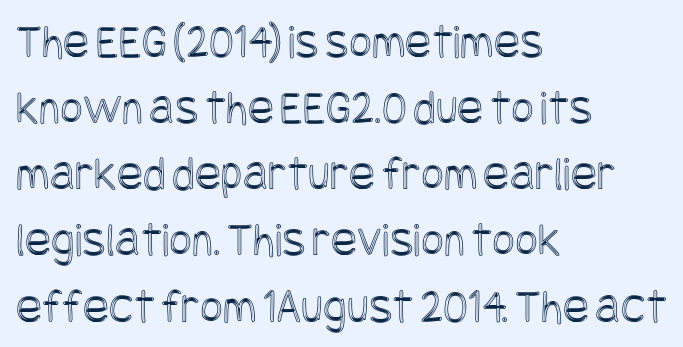
Q: Is the text italic (slanted)? A: No, it is upright.
Q: Is the text underlined? A: No.
Q: How is the paragraph aligned? A: Left-aligned.
Q: Is the spacing between letters normal or unusually wide? A: Normal.
Q: Is the spacing between lines tight, normal or loose? A: Normal.
Q: Width (condensed, normal, or wide)? A: Condensed.
Q: x-height? A: Large.
